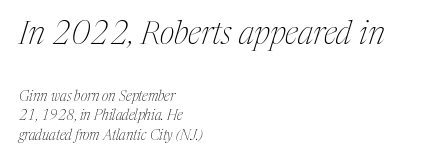
{"serif": "yes", "italic": "yes", "lean": "right", "slant_degrees": 17, "bold": "no", "weight": "thin", "width": "condensed", "stroke_contrast": "medium", "x_height": "medium", "monospaced": "no", "underline": "no", "align": "left", "line_spacing": "normal", "line_spacing_ratio": 1.41, "letter_spacing": "normal", "letter_spacing_em": 0.0, "larger_block": "first", "size_ratio": 2.29, "glyph_px": 32}
